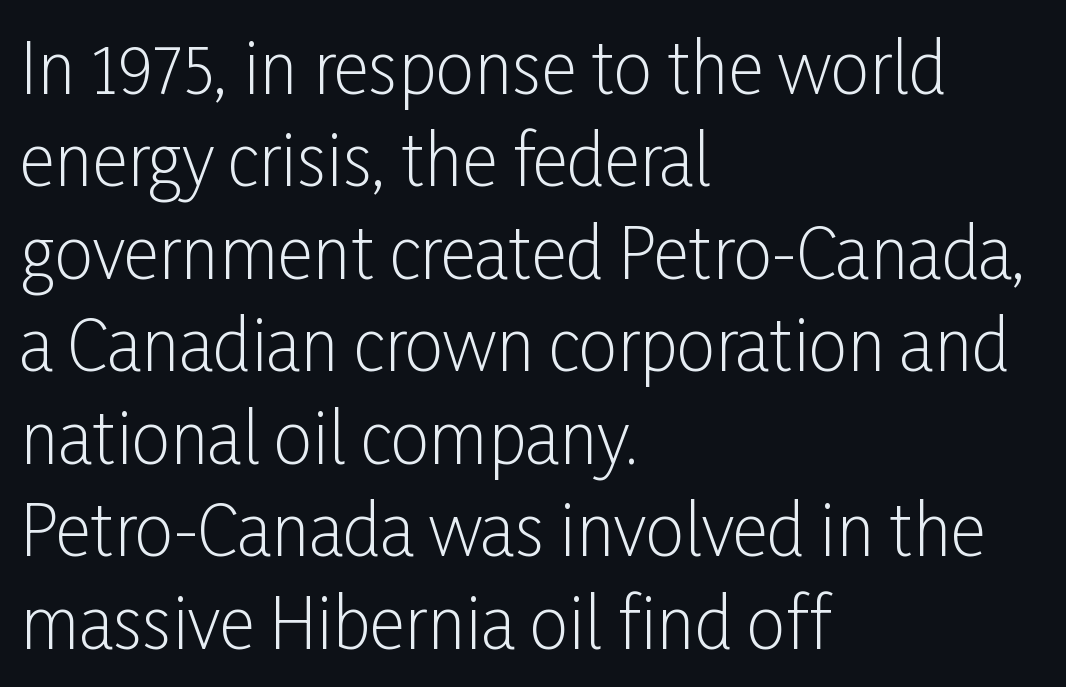
The image shows 69 px light, condensed sans-serif type, upright; set left-aligned, normal line spacing (1.34x), normal letter spacing, not underlined; low stroke contrast and a medium x-height.
